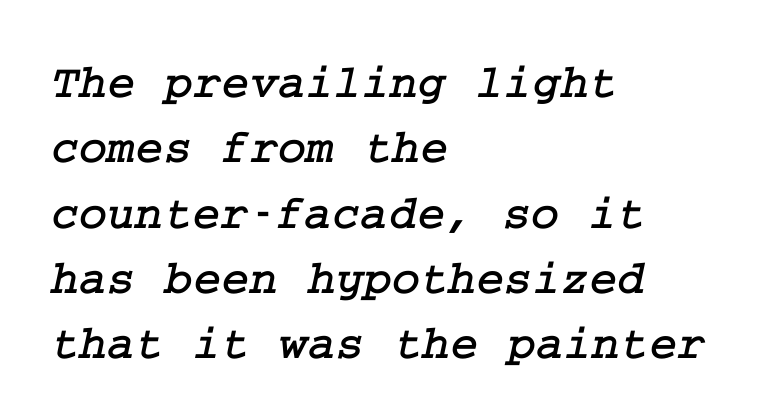
{"serif": "yes", "width": "normal", "stroke_contrast": "low", "x_height": "medium", "underline": "no", "align": "left", "line_spacing": "normal", "line_spacing_ratio": 1.36, "letter_spacing": "normal", "letter_spacing_em": 0.0, "glyph_px": 48}
